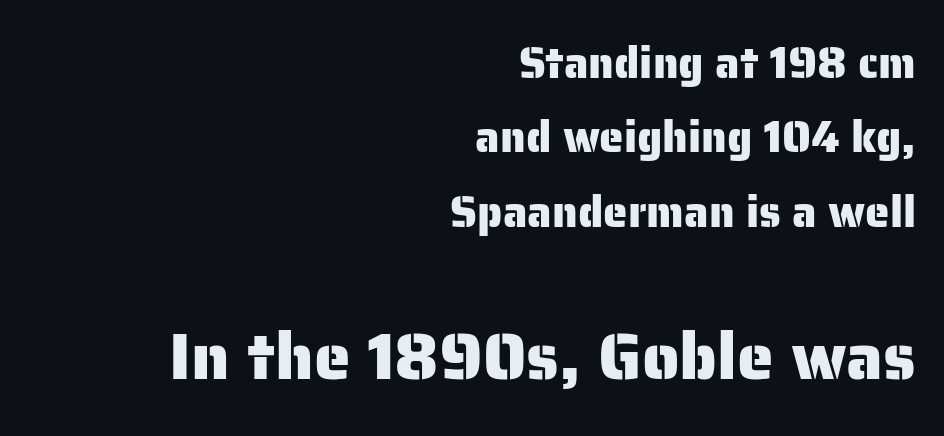
Clear beneath every line of the passage. A typesetter would call this proportional, since set widths differ per character. You get the small type first, then a jump to larger type. Default kerning and tracking; the words read as compact shapes.
